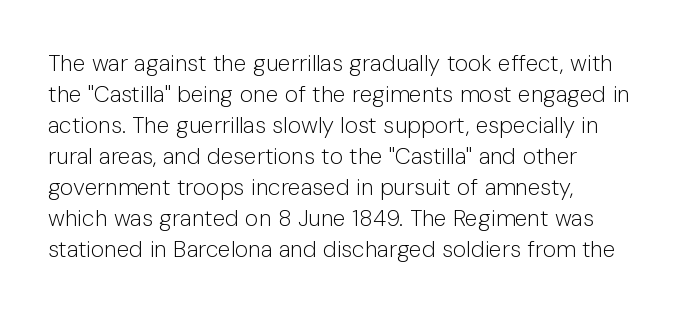
Q: Is the text bold? A: No.
Q: Is the text italic (slanted)? A: No, it is upright.
Q: Is the text underlined? A: No.
Q: How is the paragraph aligned? A: Left-aligned.
Q: Is the spacing between letters normal or unusually wide? A: Normal.
Q: Is the spacing between lines tight, normal or loose? A: Normal.
